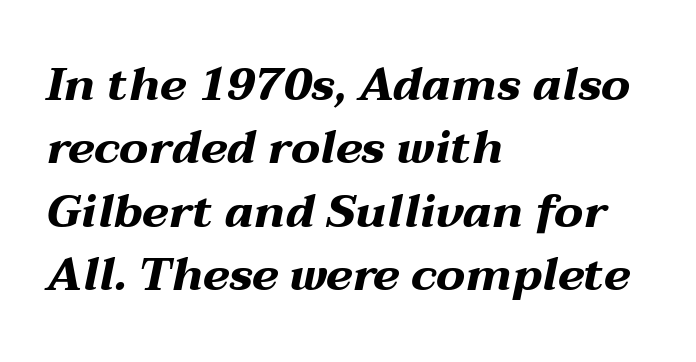
Q: Is the text bold? A: Yes.
Q: Is the text italic (slanted)? A: Yes, it leans right by about 12 degrees.
Q: Is the text underlined? A: No.
Q: How is the paragraph aligned? A: Left-aligned.
Q: Is the spacing between letters normal or unusually wide? A: Normal.
Q: Is the spacing between lines tight, normal or loose? A: Normal.
Q: Width (condensed, normal, or wide)? A: Wide.
Q: Stroke contrast? A: Medium.
Q: x-height? A: Medium.
Q: Monospaced? A: No.
